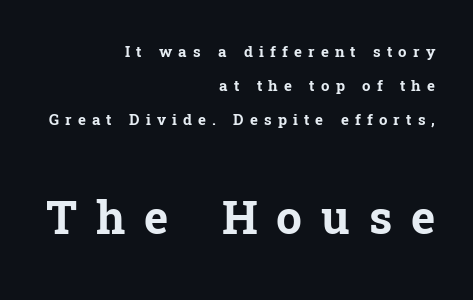
{"serif": "yes", "italic": "no", "bold": "yes", "weight": "bold", "width": "normal", "stroke_contrast": "low", "x_height": "medium", "monospaced": "no", "underline": "no", "align": "right", "line_spacing": "loose", "line_spacing_ratio": 2.28, "letter_spacing": "wide", "letter_spacing_em": 0.41, "larger_block": "second", "size_ratio": 3.07, "glyph_px": 46}
